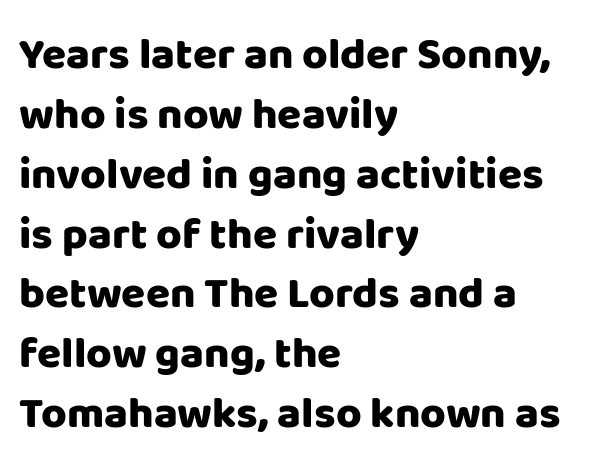
The image shows 44 px heavy sans-serif type, upright; set left-aligned, normal line spacing (1.36x), normal letter spacing, not underlined; low stroke contrast and a large x-height.
